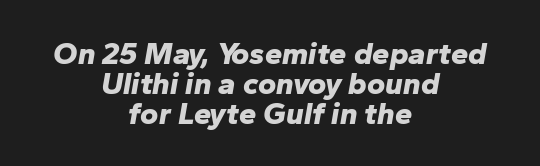
The image shows 31 px bold type, italic (leaning right); set centered, tight line spacing (0.96x), normal letter spacing, not underlined; low stroke contrast and a medium x-height.
